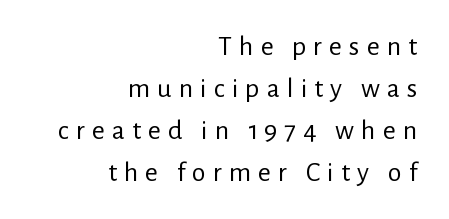
Q: Is the text bold? A: No.
Q: Is the text italic (slanted)? A: No, it is upright.
Q: Is the typeface a serif or a sans-serif typeface? A: Sans-serif.
Q: Is the text underlined? A: No.
Q: How is the paragraph aligned? A: Right-aligned.
Q: Is the spacing between letters normal or unusually wide? A: Unusually wide.
Q: Is the spacing between lines tight, normal or loose? A: Normal.
Q: Width (condensed, normal, or wide)? A: Normal.
Q: Stroke contrast? A: Low.
Q: x-height? A: Medium.
Q: Monospaced? A: No.
